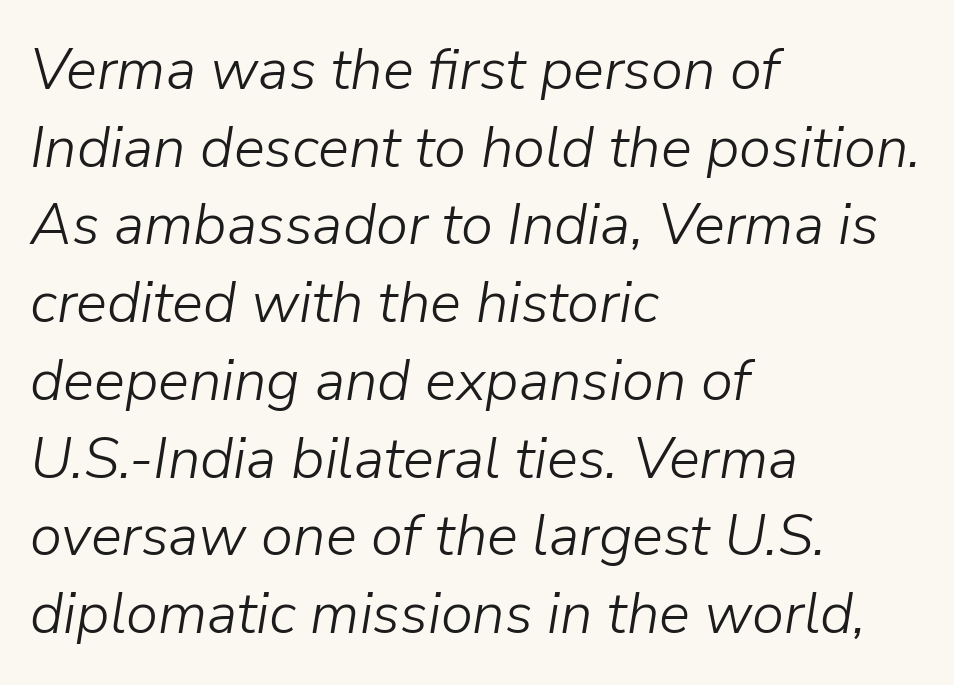
The glyphs look as if they've been sheared to an angle. Here the designer chose a conventional face with non-uniform glyph widths. Honestly, there is no underline to notice here at all. The rendering uses a moderate line-height, typical for paragraphs.
